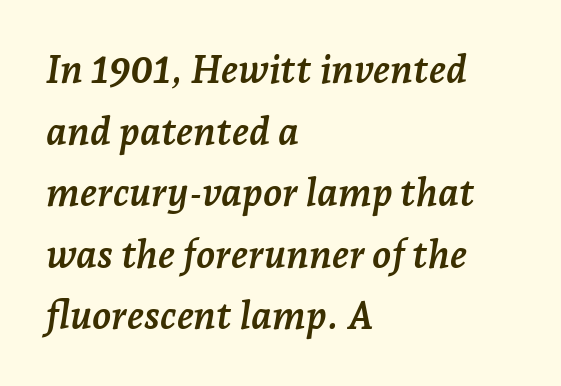
{"serif": "yes", "italic": "yes", "lean": "right", "slant_degrees": 7, "bold": "yes", "weight": "semibold", "width": "normal", "stroke_contrast": "low", "x_height": "medium", "monospaced": "no", "underline": "no", "align": "left", "line_spacing": "normal", "line_spacing_ratio": 1.58, "letter_spacing": "normal", "letter_spacing_em": 0.0, "glyph_px": 39}
